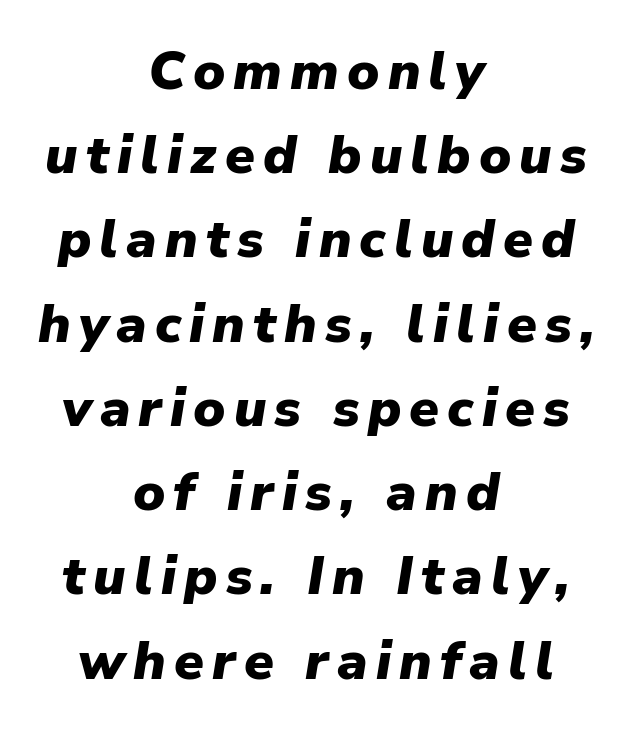
{"italic": "yes", "lean": "right", "slant_degrees": 9, "bold": "yes", "weight": "heavy", "width": "normal", "stroke_contrast": "low", "x_height": "medium", "monospaced": "no", "underline": "no", "align": "center", "line_spacing": "normal", "line_spacing_ratio": 1.56, "glyph_px": 54}
